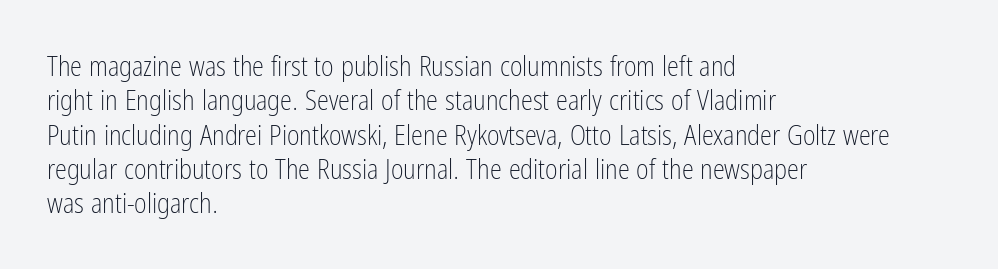
Q: Is the text bold? A: No.
Q: Is the text italic (slanted)? A: No, it is upright.
Q: Is the text underlined? A: No.
Q: How is the paragraph aligned? A: Left-aligned.
Q: Is the spacing between letters normal or unusually wide? A: Normal.
Q: Is the spacing between lines tight, normal or loose? A: Normal.
